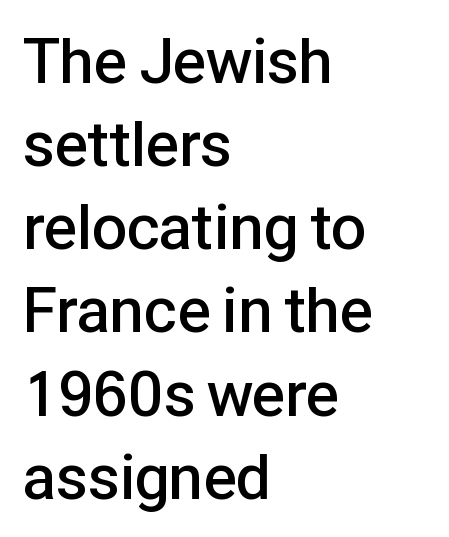
{"serif": "no", "italic": "no", "bold": "semi", "weight": "semibold", "width": "normal", "stroke_contrast": "low", "x_height": "medium", "monospaced": "no", "underline": "no", "align": "left", "line_spacing": "normal", "line_spacing_ratio": 1.32, "letter_spacing": "normal", "letter_spacing_em": 0.0, "glyph_px": 63}
